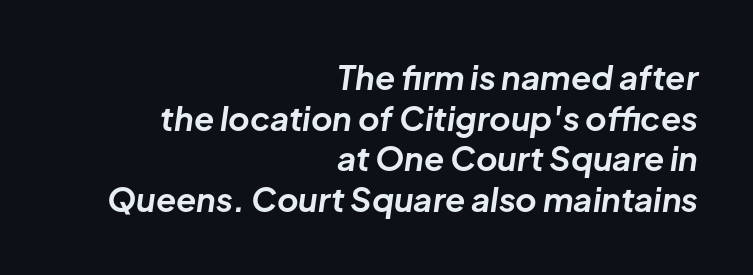
Q: Is the text bold? A: Yes.
Q: Is the text italic (slanted)? A: Yes, it leans right by about 8 degrees.
Q: Is the text underlined? A: No.
Q: How is the paragraph aligned? A: Right-aligned.
Q: Is the spacing between letters normal or unusually wide? A: Normal.
Q: Width (condensed, normal, or wide)? A: Normal.
Q: Stroke contrast? A: Low.
Q: x-height? A: Medium.
Q: Monospaced? A: No.
